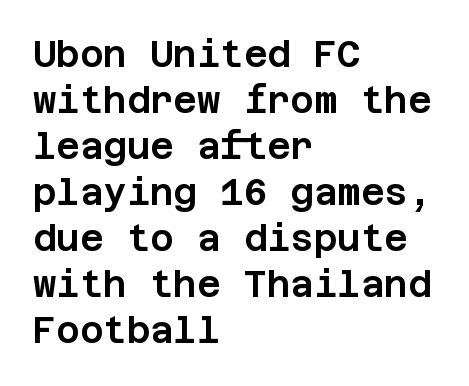
This rendering employs a face without finishing strokes, i.e., a sans-serif. A typesetter would call this leading conventional body-copy spacing. The specimen omits any rule beneath the text block's lines. The specimen reads as upright at a glance. The letters sit at their default tracking, neither squeezed nor spread. Horizontally, the lines are justified to the leading edge only.
